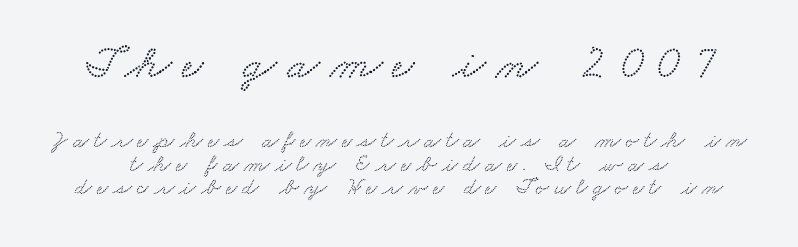
{"serif": "yes", "width": "wide", "stroke_contrast": "low", "x_height": "small", "monospaced": "no", "underline": "no", "align": "center", "line_spacing": "tight", "line_spacing_ratio": 0.99, "letter_spacing": "wide", "letter_spacing_em": 0.21, "larger_block": "first", "size_ratio": 2.0, "glyph_px": 48}
